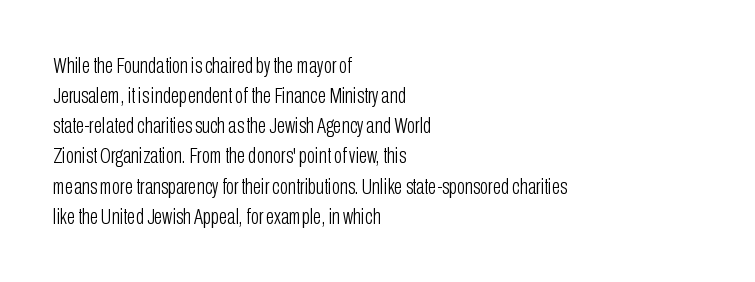
{"italic": "no", "bold": "no", "underline": "no", "align": "left", "line_spacing": "normal", "line_spacing_ratio": 1.37, "letter_spacing": "normal", "letter_spacing_em": 0.0, "glyph_px": 22}
